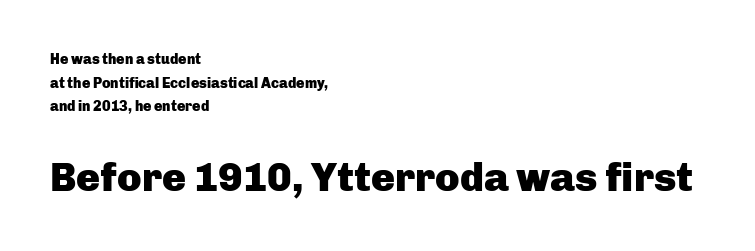
{"serif": "no", "italic": "no", "bold": "yes", "weight": "heavy", "width": "normal", "stroke_contrast": "low", "x_height": "medium", "monospaced": "no", "underline": "no", "align": "left", "line_spacing": "normal", "line_spacing_ratio": 1.68, "letter_spacing": "normal", "letter_spacing_em": 0.0, "larger_block": "second", "size_ratio": 2.86, "glyph_px": 40}
